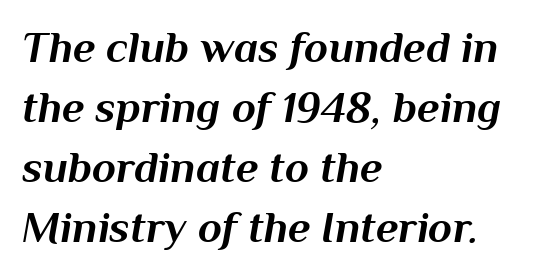
Q: Is the text bold? A: Yes.
Q: Is the text italic (slanted)? A: Yes, it leans right by about 10 degrees.
Q: Is the text underlined? A: No.
Q: How is the paragraph aligned? A: Left-aligned.
Q: Is the spacing between letters normal or unusually wide? A: Normal.
Q: Is the spacing between lines tight, normal or loose? A: Normal.
Q: Width (condensed, normal, or wide)? A: Normal.
Q: Stroke contrast? A: Medium.
Q: x-height? A: Medium.
Q: Monospaced? A: No.
